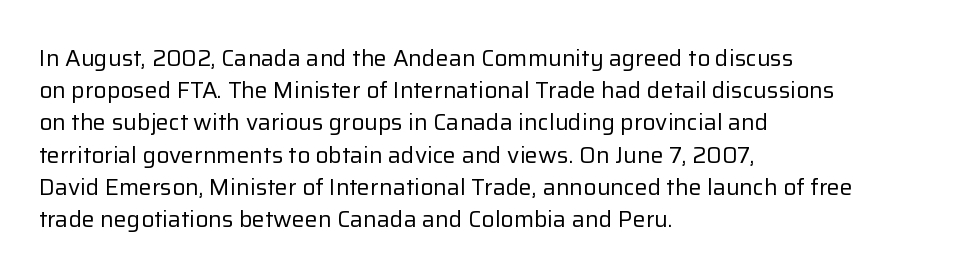
Regarding leading, the lines here are spaced in the standard way. The setting favours the left margin, as ordinary paragraphs usually do. The typeface has the unassuming heft of standard copy or less. The tracking reads as untouched default to a designer's eye. Type without underlining. Vertical strokes here are truly vertical.
